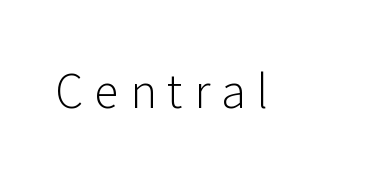
Q: Is the text bold? A: No.
Q: Is the text italic (slanted)? A: No, it is upright.
Q: Is the typeface a serif or a sans-serif typeface? A: Sans-serif.
Q: Is the text underlined? A: No.
Q: Is the spacing between letters normal or unusually wide? A: Unusually wide.
Q: Width (condensed, normal, or wide)? A: Normal.
Q: Stroke contrast? A: Low.
Q: x-height? A: Medium.
Q: Monospaced? A: No.
